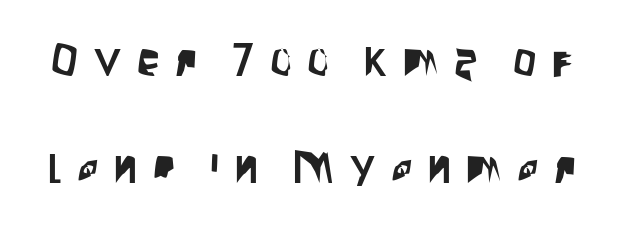
{"serif": "no", "italic": "no", "width": "condensed", "stroke_contrast": "low", "x_height": "large", "monospaced": "no", "underline": "no", "line_spacing": "loose", "line_spacing_ratio": 2.33, "letter_spacing": "wide", "letter_spacing_em": 0.33, "glyph_px": 46}
